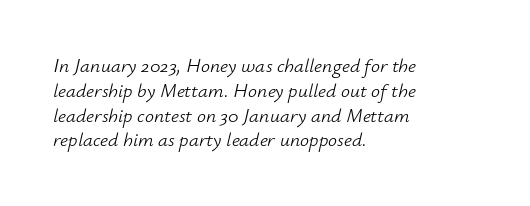
{"italic": "yes", "lean": "right", "slant_degrees": 12, "bold": "no", "underline": "no", "align": "left", "line_spacing_ratio": 1.24, "letter_spacing": "normal", "letter_spacing_em": 0.0, "glyph_px": 20}
